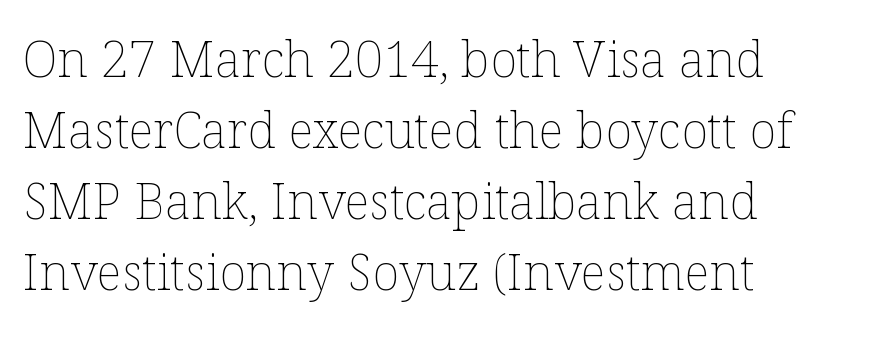
The ragged edge is on the right, which tells us the setting is flush left. Quick note: not italic, upright. Do the characters align in a grid? No, the font is proportional. Does the leading feel generous? No, just average. Only glyphs here, with clear space below each row.
